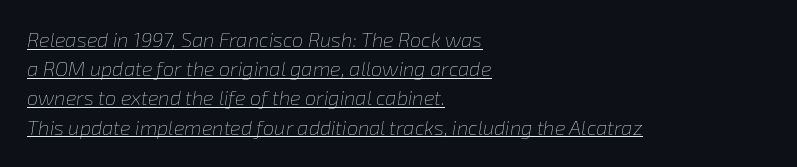
Counters stay open thanks to moderate or lighter strokes. Default kerning and tracking; the words read as compact shapes. Vertically, the passage feels balanced, rows spaced as you'd expect. The typesetter has applied underlining to the passage shown. Italic? Definitely — the glyphs are oblique. The setting favours the left margin, as ordinary paragraphs usually do.
